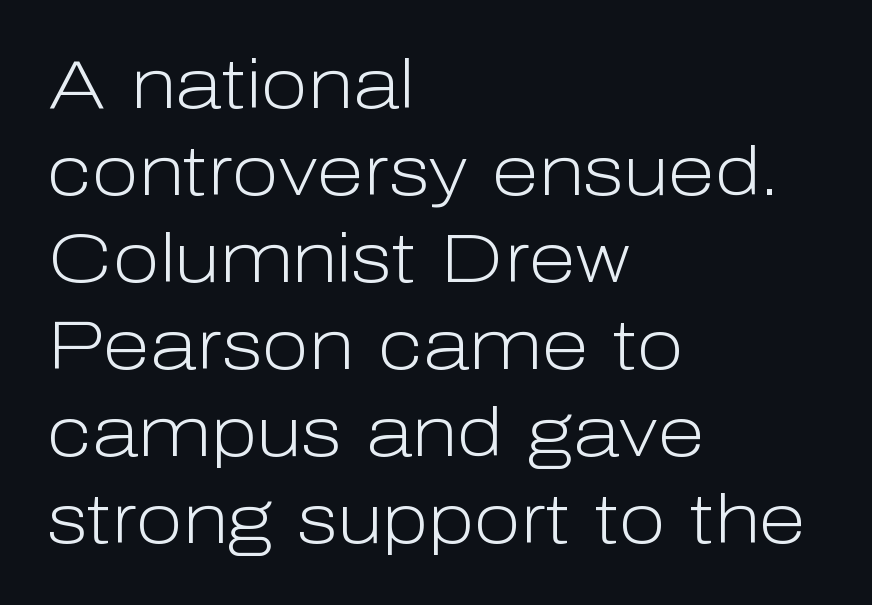
Q: Is the text bold? A: No.
Q: Is the text italic (slanted)? A: No, it is upright.
Q: Is the typeface a serif or a sans-serif typeface? A: Sans-serif.
Q: Is the text underlined? A: No.
Q: How is the paragraph aligned? A: Left-aligned.
Q: Is the spacing between letters normal or unusually wide? A: Normal.
Q: Is the spacing between lines tight, normal or loose? A: Normal.
Q: Width (condensed, normal, or wide)? A: Normal.
Q: Stroke contrast? A: Low.
Q: x-height? A: Medium.
Q: Monospaced? A: No.
